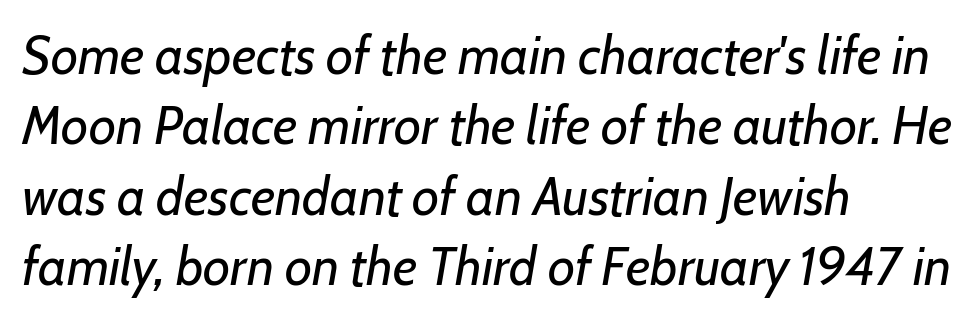
{"italic": "yes", "lean": "right", "slant_degrees": 7, "bold": "no", "weight": "regular", "width": "normal", "stroke_contrast": "low", "x_height": "medium", "monospaced": "no", "underline": "no", "align": "left", "line_spacing": "normal", "line_spacing_ratio": 1.33, "letter_spacing": "normal", "letter_spacing_em": 0.0, "glyph_px": 53}
